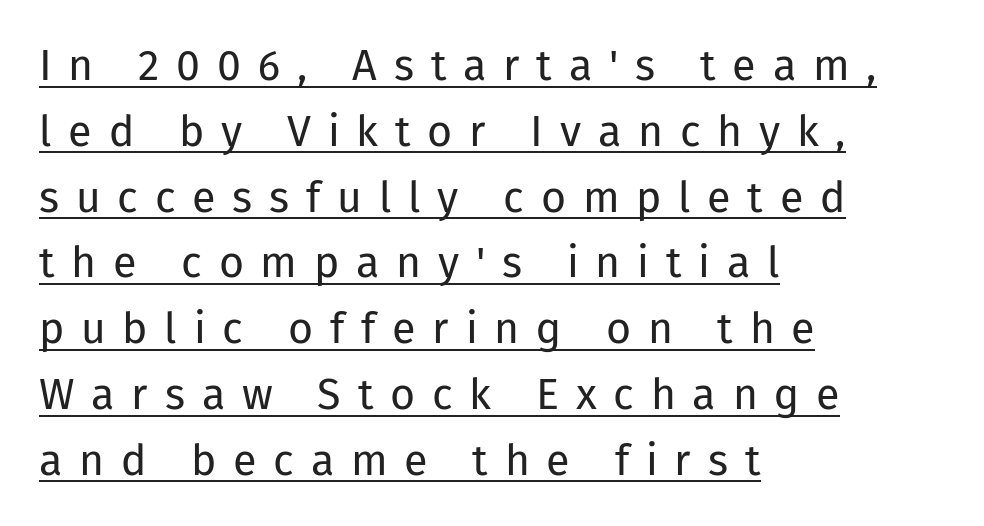
{"serif": "no", "italic": "no", "bold": "no", "weight": "regular", "width": "normal", "stroke_contrast": "low", "x_height": "medium", "monospaced": "no", "underline": "yes", "align": "left", "line_spacing": "normal", "line_spacing_ratio": 1.53, "letter_spacing": "wide", "letter_spacing_em": 0.39, "glyph_px": 43}
